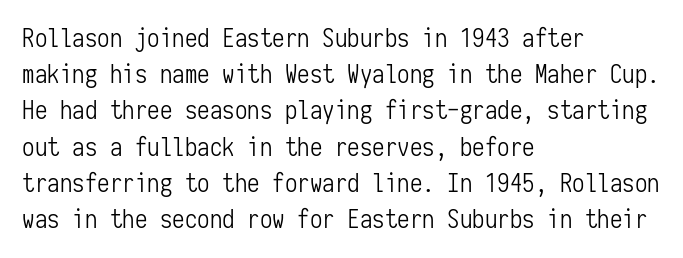
The image shows 25 px text type, upright; set left-aligned, normal line spacing (1.45x), normal letter spacing, not underlined.
